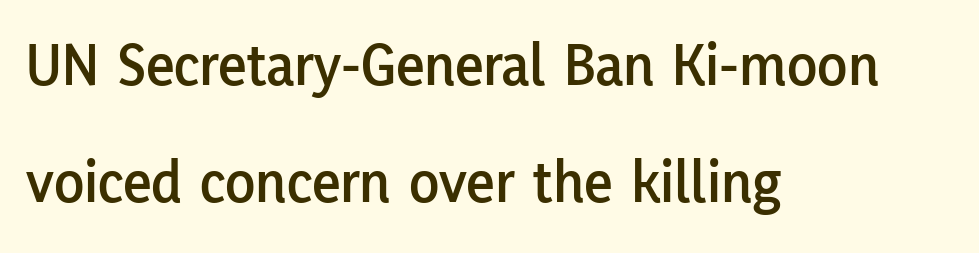
{"serif": "no", "italic": "no", "width": "normal", "stroke_contrast": "low", "x_height": "medium", "monospaced": "no", "underline": "no", "align": "left", "line_spacing_ratio": 1.89, "letter_spacing": "normal", "letter_spacing_em": 0.0, "glyph_px": 62}
